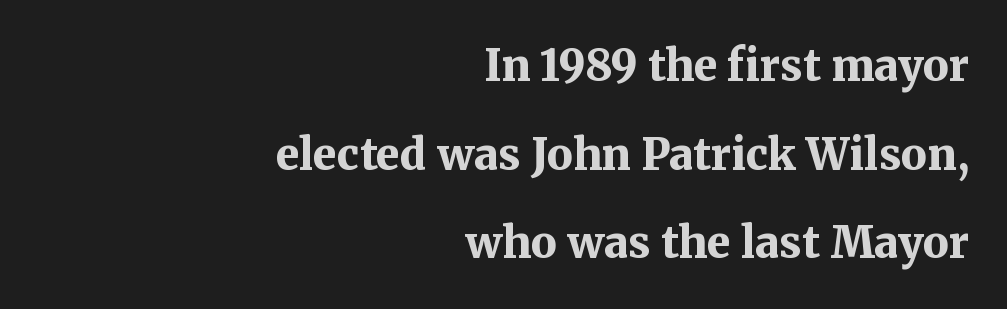
The letters advance in unequal steps, a hallmark of proportional type. The paragraph has a hard right edge and a soft left edge. Baseline-to-baseline distance is far greater than the letter height. Spacing between characters is what you'd get straight out of the box. Words float on clear page, feet unadorned.
